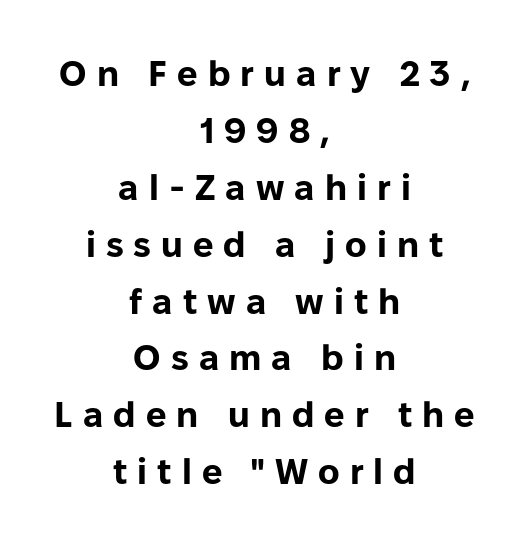
Q: Is the text bold? A: Yes.
Q: Is the text italic (slanted)? A: No, it is upright.
Q: Is the typeface a serif or a sans-serif typeface? A: Sans-serif.
Q: Is the text underlined? A: No.
Q: How is the paragraph aligned? A: Centered.
Q: Is the spacing between letters normal or unusually wide? A: Unusually wide.
Q: Is the spacing between lines tight, normal or loose? A: Normal.
Q: Width (condensed, normal, or wide)? A: Normal.
Q: Stroke contrast? A: Low.
Q: x-height? A: Medium.
Q: Monospaced? A: No.
